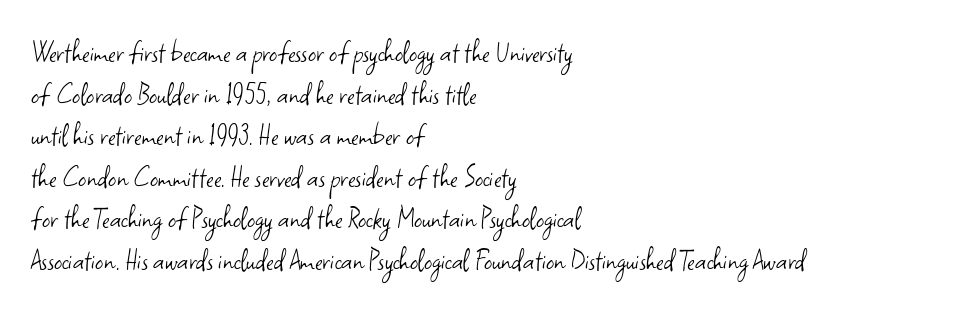
The line texture is even and compact thanks to regular tracking. Short and long lines alike share a common starting point at left. The face used here is a sans, in the tradition of grotesques and geometrics. Is this a fixed-width face? No — the glyphs have proportional, varying widths.
